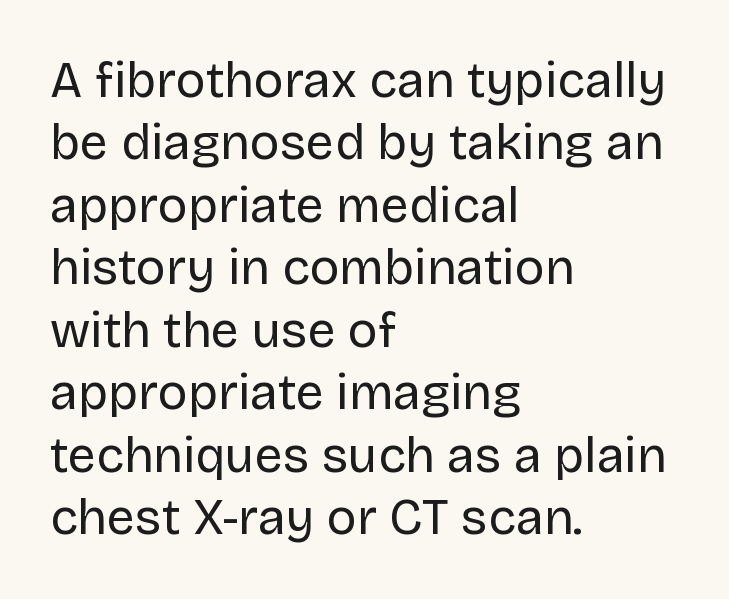
The image shows 50 px regular-weight sans-serif type, upright; set left-aligned, normal line spacing (1.25x), normal letter spacing, not underlined; low stroke contrast and a large x-height.
